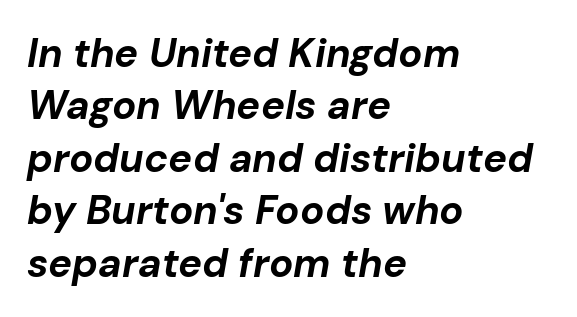
Where is the straight margin? On the left. The specimen omits any rule beneath the text block's lines. Vertical spacing — default. Slanted lettering throughout. Every letter is thick-stroked: bold, no question. The rendering keeps characters at their native spacing.
